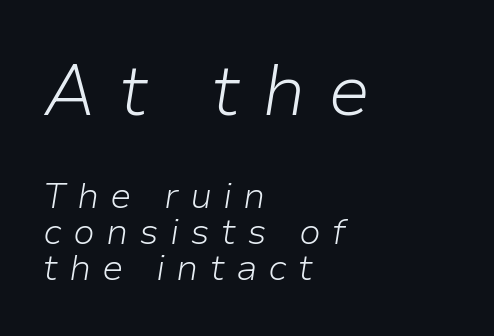
{"italic": "yes", "lean": "right", "slant_degrees": 9, "bold": "no", "weight": "light", "width": "normal", "stroke_contrast": "low", "x_height": "medium", "monospaced": "no", "underline": "no", "align": "left", "line_spacing": "tight", "line_spacing_ratio": 1.0, "letter_spacing": "wide", "letter_spacing_em": 0.31, "larger_block": "first", "size_ratio": 1.97, "glyph_px": 71}
